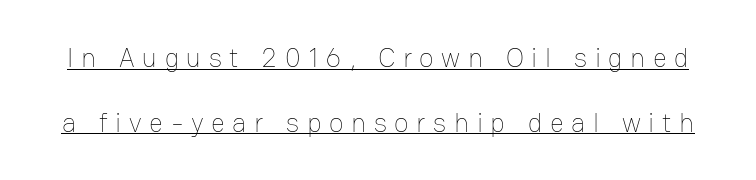
The image shows 27 px text type, upright; set loose line spacing (2.39x), unusually wide letter spacing (+0.28 em), underlined.
